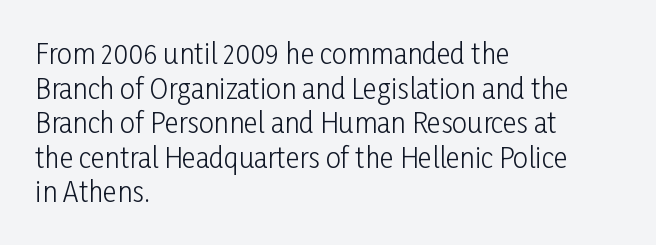
Q: Is the text bold? A: No.
Q: Is the text italic (slanted)? A: No, it is upright.
Q: Is the text underlined? A: No.
Q: How is the paragraph aligned? A: Left-aligned.
Q: Is the spacing between letters normal or unusually wide? A: Normal.
Q: Is the spacing between lines tight, normal or loose? A: Normal.
